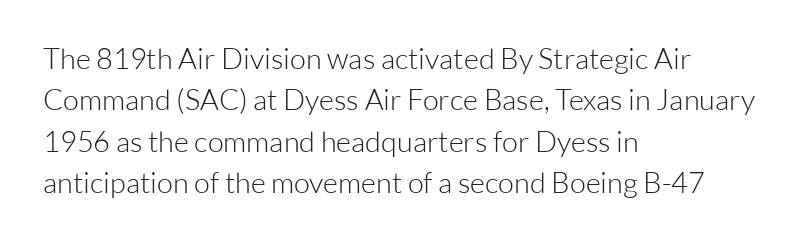
{"serif": "no", "italic": "no", "bold": "no", "weight": "light", "width": "normal", "stroke_contrast": "low", "x_height": "medium", "monospaced": "no", "underline": "no", "align": "left", "line_spacing": "normal", "line_spacing_ratio": 1.43, "letter_spacing": "normal", "letter_spacing_em": 0.0, "glyph_px": 29}
